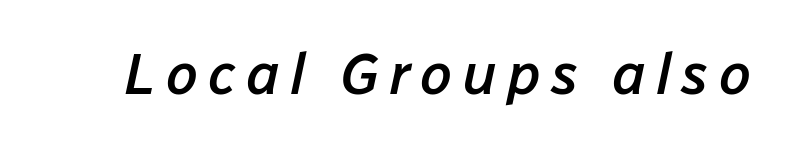
Just letters on the line, the space beneath them empty. Italic? Definitely — the glyphs are oblique. Do the characters align in a grid? No, the font is proportional. Typographic density is moderately raised because the face is semibold.
